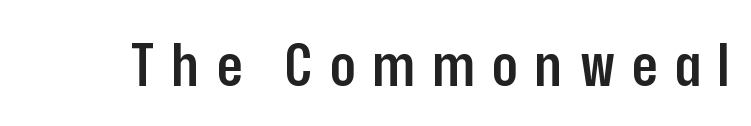
{"serif": "no", "italic": "no", "bold": "semi", "weight": "semibold", "width": "condensed", "stroke_contrast": "low", "x_height": "medium", "monospaced": "no", "underline": "no", "letter_spacing": "wide", "letter_spacing_em": 0.3, "glyph_px": 59}
